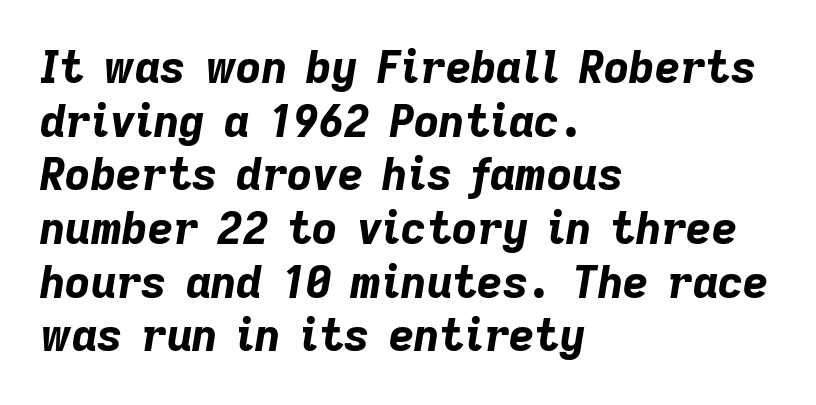
The image shows 44 px bold type, italic (leaning right); set left-aligned, line spacing 1.22x, normal letter spacing, not underlined; low stroke contrast and a medium x-height.
